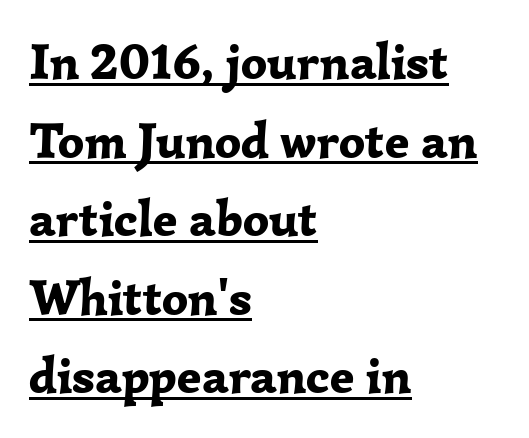
The image shows 51 px bold serif type, upright; set left-aligned, normal line spacing (1.54x), normal letter spacing, underlined; low stroke contrast and a medium x-height.
